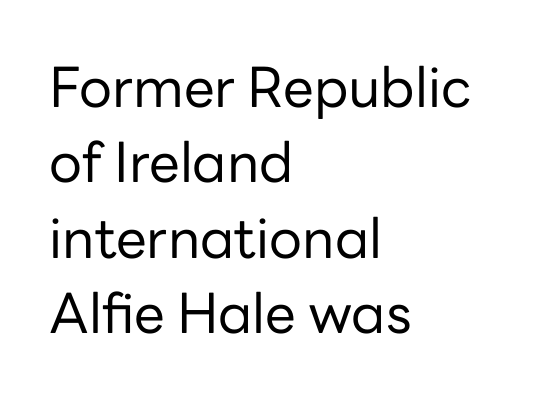
{"serif": "no", "italic": "no", "bold": "no", "weight": "regular", "width": "normal", "stroke_contrast": "low", "x_height": "medium", "monospaced": "no", "underline": "no", "align": "left", "line_spacing": "normal", "line_spacing_ratio": 1.37, "letter_spacing": "normal", "letter_spacing_em": 0.0, "glyph_px": 55}
